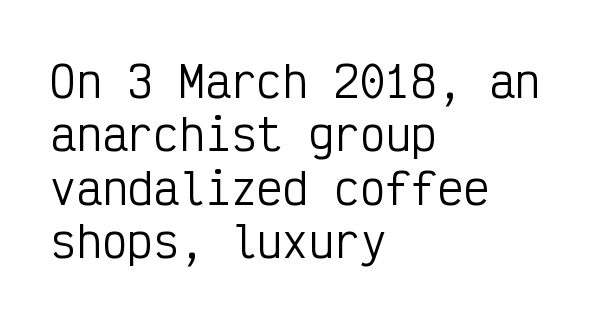
{"serif": "no", "italic": "no", "bold": "no", "weight": "regular", "width": "condensed", "stroke_contrast": "low", "x_height": "medium", "monospaced": "yes", "underline": "no", "align": "left", "line_spacing_ratio": 1.24, "letter_spacing": "normal", "letter_spacing_em": 0.0, "glyph_px": 43}
